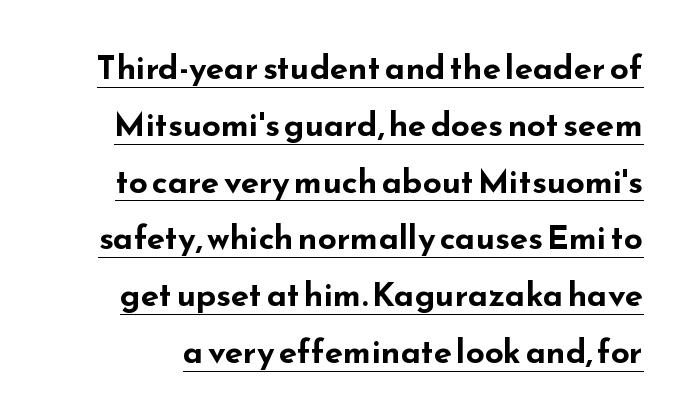
Q: Is the text bold? A: Yes.
Q: Is the text italic (slanted)? A: No, it is upright.
Q: Is the typeface a serif or a sans-serif typeface? A: Sans-serif.
Q: Is the text underlined? A: Yes.
Q: Is the spacing between letters normal or unusually wide? A: Normal.
Q: Width (condensed, normal, or wide)? A: Wide.
Q: Stroke contrast? A: Low.
Q: x-height? A: Small.
Q: Monospaced? A: No.
